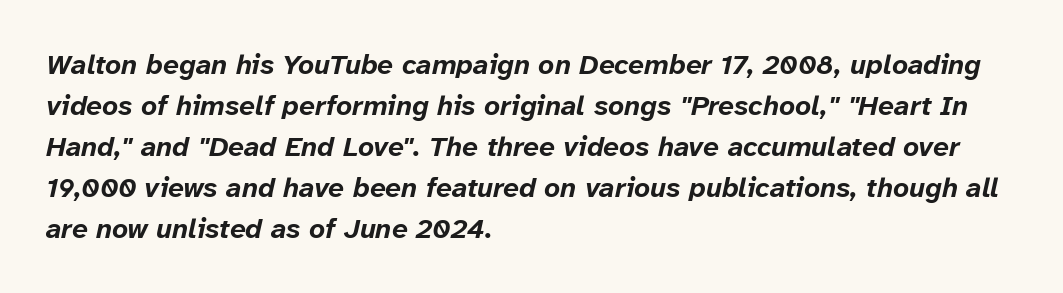
Q: Is the text bold? A: Yes.
Q: Is the text italic (slanted)? A: Yes, it leans right by about 12 degrees.
Q: Is the text underlined? A: No.
Q: How is the paragraph aligned? A: Left-aligned.
Q: Is the spacing between letters normal or unusually wide? A: Normal.
Q: Is the spacing between lines tight, normal or loose? A: Normal.
Q: Width (condensed, normal, or wide)? A: Normal.
Q: Stroke contrast? A: Low.
Q: x-height? A: Medium.
Q: Monospaced? A: No.
